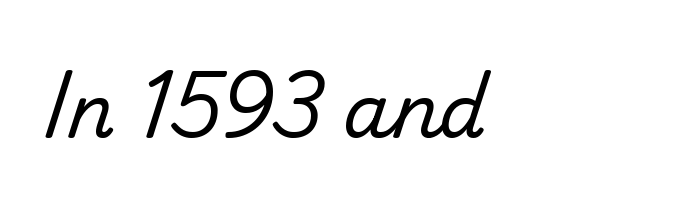
{"serif": "no", "width": "normal", "stroke_contrast": "medium", "x_height": "small", "monospaced": "no", "underline": "no", "align": "left", "letter_spacing": "normal", "letter_spacing_em": 0.0, "glyph_px": 74}
